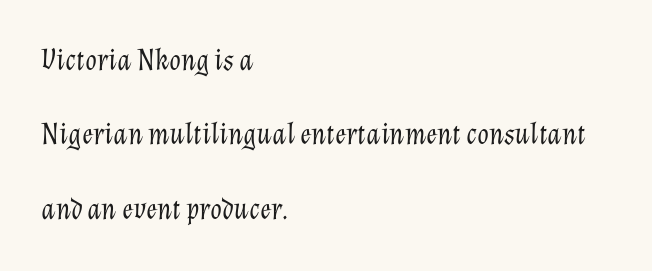
The image shows 30 px light type, italic (leaning right); set left-aligned, loose line spacing (2.48x), normal letter spacing, not underlined; low stroke contrast and a medium x-height.
